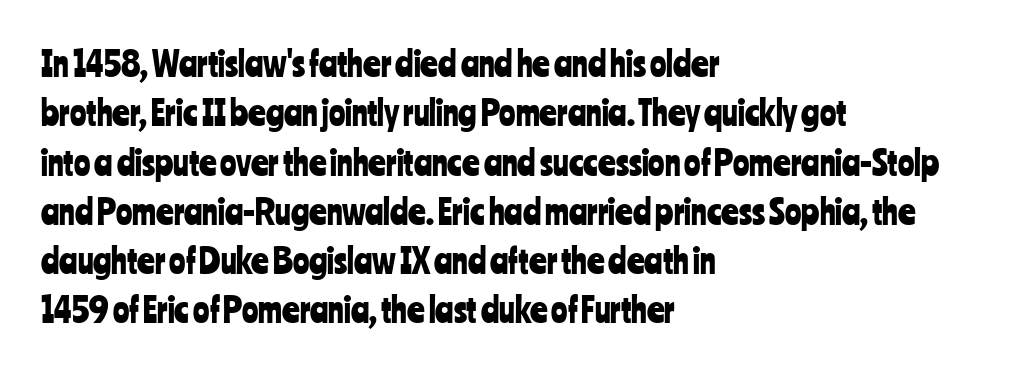
The image shows 34 px condensed sans-serif type, upright; set left-aligned, normal line spacing (1.45x), normal letter spacing, not underlined; low stroke contrast and a medium x-height.
